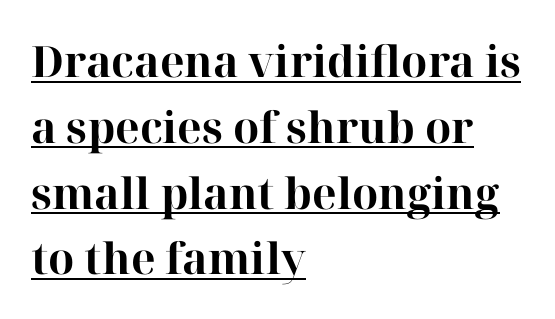
The image shows 43 px bold serif type, upright; set left-aligned, normal line spacing (1.53x), normal letter spacing, underlined; high stroke contrast and a medium x-height.
